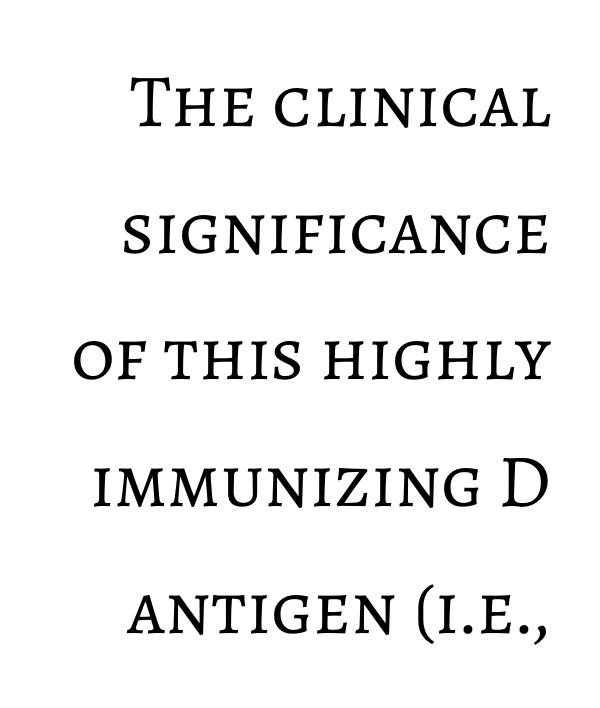
Think of a printed novel: that variable character pitch is what you see here. Regarding leading, the lines here are spaced in the standard way. The tracking reads as untouched default to a designer's eye. In terms of posture, this sample is upright. Nobody drew a line under any word here.
